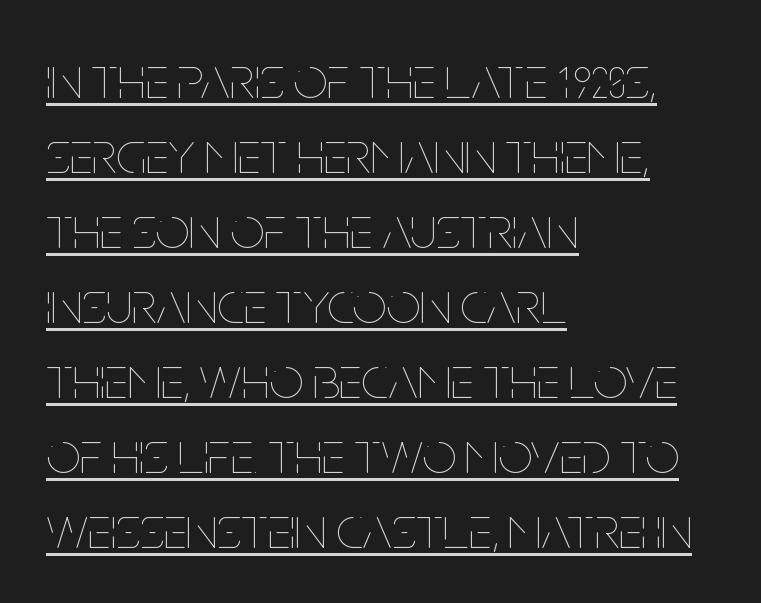
Do the characters align in a grid? No, the font is proportional. Every word sits above its own underline. No italicization has been applied; the sample stays upright. The paragraph shown leans on its left margin.
